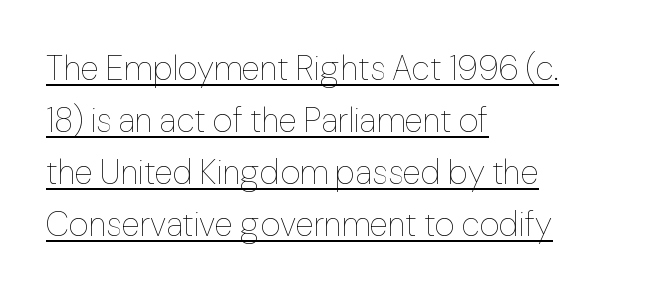
Q: Is the text bold? A: No.
Q: Is the text italic (slanted)? A: No, it is upright.
Q: Is the text underlined? A: Yes.
Q: How is the paragraph aligned? A: Left-aligned.
Q: Is the spacing between letters normal or unusually wide? A: Normal.
Q: Is the spacing between lines tight, normal or loose? A: Normal.
Q: Width (condensed, normal, or wide)? A: Normal.
Q: Stroke contrast? A: Low.
Q: x-height? A: Medium.
Q: Monospaced? A: No.
